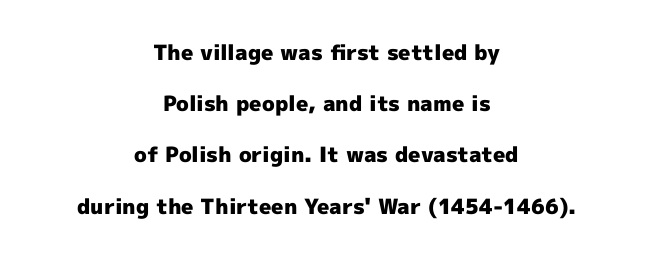
The image shows 21 px bold type, upright; set centered, loose line spacing (2.44x), normal letter spacing, not underlined.
